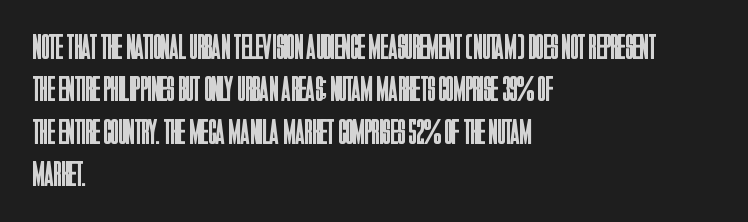
Q: Is the text bold? A: No.
Q: Is the text italic (slanted)? A: No, it is upright.
Q: Is the typeface a serif or a sans-serif typeface? A: Sans-serif.
Q: Is the text underlined? A: No.
Q: How is the paragraph aligned? A: Left-aligned.
Q: Is the spacing between letters normal or unusually wide? A: Normal.
Q: Width (condensed, normal, or wide)? A: Condensed.
Q: Stroke contrast? A: Low.
Q: x-height? A: Large.
Q: Monospaced? A: No.
